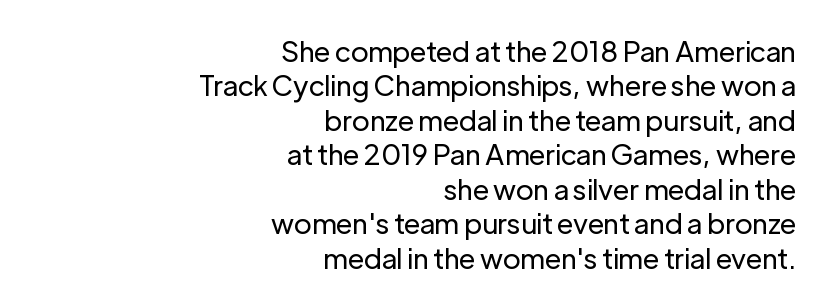
Q: Is the text bold? A: No.
Q: Is the text italic (slanted)? A: No, it is upright.
Q: Is the typeface a serif or a sans-serif typeface? A: Sans-serif.
Q: Is the text underlined? A: No.
Q: How is the paragraph aligned? A: Right-aligned.
Q: Is the spacing between letters normal or unusually wide? A: Normal.
Q: Width (condensed, normal, or wide)? A: Normal.
Q: Stroke contrast? A: Low.
Q: x-height? A: Medium.
Q: Monospaced? A: No.
